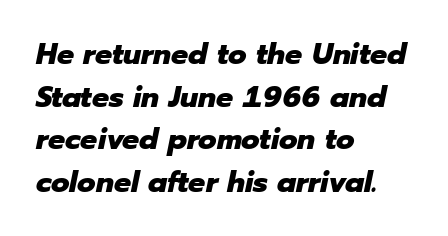
Line spacing here is normal. Character widths vary here, with narrow letters taking less room than wide ones. Quick note: italic. What weight is shown? A full bold with thick strokes.
